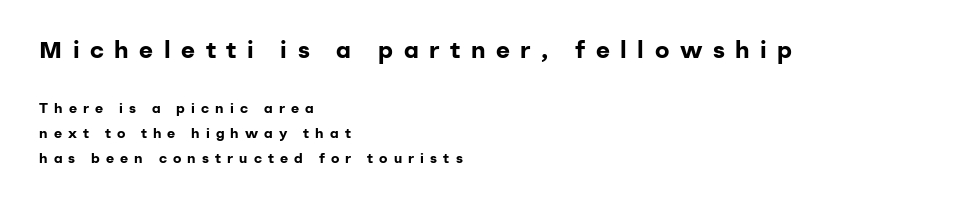
Q: Is the text bold? A: Yes.
Q: Is the text italic (slanted)? A: No, it is upright.
Q: Is the text underlined? A: No.
Q: How is the paragraph aligned? A: Left-aligned.
Q: Is the spacing between letters normal or unusually wide? A: Unusually wide.
Q: Which block of text is set in a larger size, the first (top) or the second (bottom)? A: The first (top) one.
